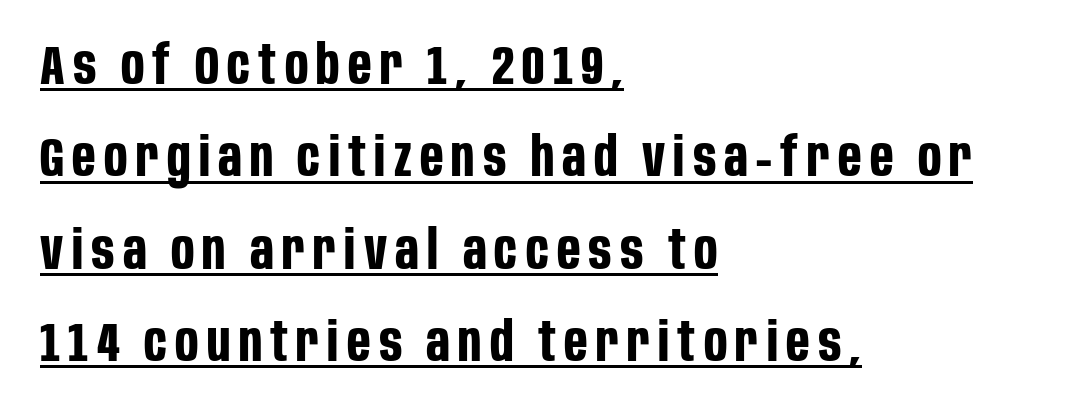
The image shows 55 px bold, condensed sans-serif type, upright; set left-aligned, normal line spacing (1.68x), underlined; low stroke contrast and a large x-height.
